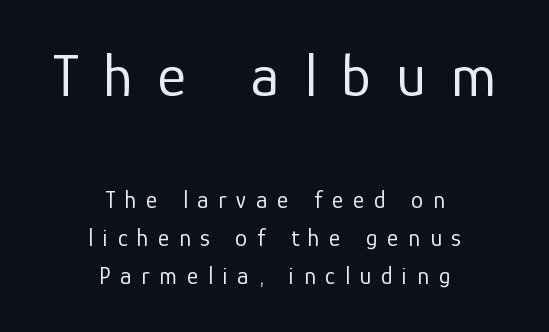
The image shows 61 px regular-weight sans-serif type, upright; set centered, normal line spacing (1.58x), unusually wide letter spacing (+0.41 em), not underlined; the first (top) block is 2.54x larger; low stroke contrast and a medium x-height.
